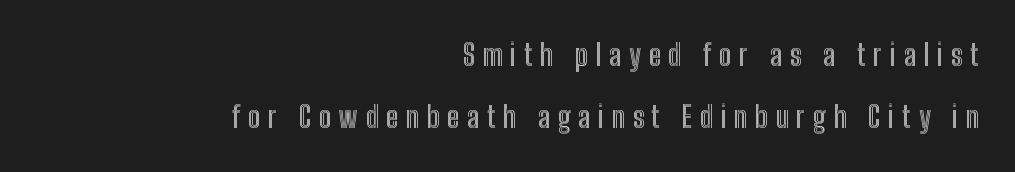
{"italic": "no", "width": "condensed", "x_height": "medium", "monospaced": "no", "underline": "no", "align": "right", "line_spacing": "loose", "line_spacing_ratio": 2.07, "letter_spacing": "wide", "letter_spacing_em": 0.25, "glyph_px": 30}
